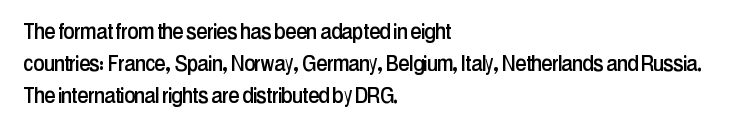
{"italic": "no", "underline": "no", "align": "left", "line_spacing": "normal", "line_spacing_ratio": 1.28, "letter_spacing": "normal", "letter_spacing_em": 0.0, "glyph_px": 25}
